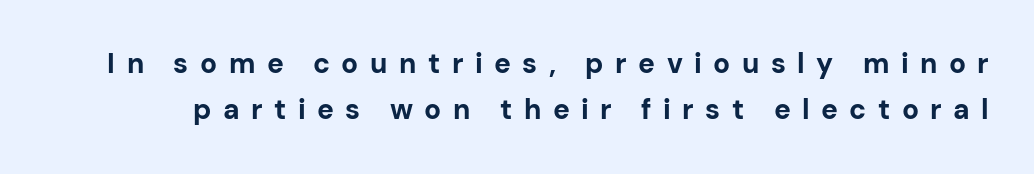
Q: Is the text bold? A: Yes.
Q: Is the text italic (slanted)? A: No, it is upright.
Q: Is the typeface a serif or a sans-serif typeface? A: Sans-serif.
Q: Is the text underlined? A: No.
Q: Is the spacing between letters normal or unusually wide? A: Unusually wide.
Q: Is the spacing between lines tight, normal or loose? A: Normal.
Q: Width (condensed, normal, or wide)? A: Normal.
Q: Stroke contrast? A: Low.
Q: x-height? A: Medium.
Q: Monospaced? A: No.
